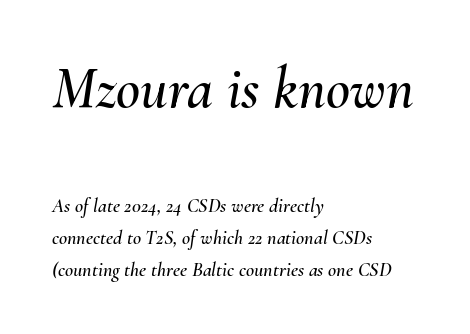
{"italic": "yes", "lean": "right", "slant_degrees": 10, "width": "normal", "stroke_contrast": "medium", "x_height": "small", "monospaced": "no", "underline": "no", "align": "left", "line_spacing": "normal", "line_spacing_ratio": 1.59, "letter_spacing": "normal", "letter_spacing_em": 0.0, "larger_block": "first", "size_ratio": 2.95, "glyph_px": 59}
